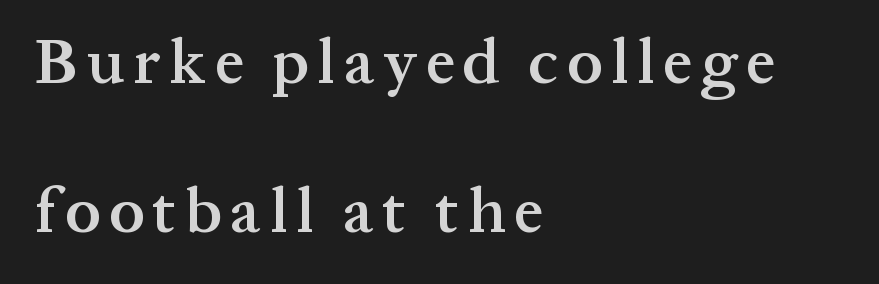
Unmarked baselines from the first word to the last. It's the straight-up-and-down kind of type. This sample is left-justified, so line endings fall wherever the words run out. The block of text is sparse from top to bottom, with ample space between rows. I'd describe the lettering as semibold — firm but not a full bold.
